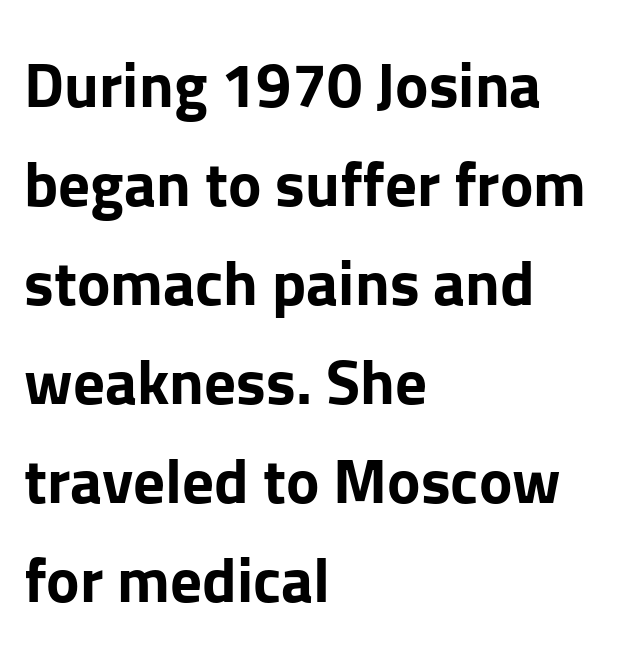
The image shows 63 px bold sans-serif type, upright; set left-aligned, normal line spacing (1.57x), normal letter spacing, not underlined; low stroke contrast and a medium x-height.
